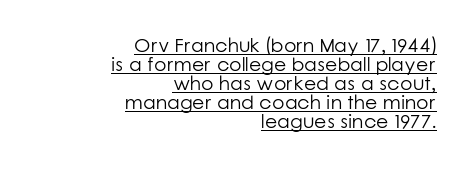
{"italic": "no", "bold": "no", "underline": "yes", "align": "right", "line_spacing": "tight", "line_spacing_ratio": 0.95, "letter_spacing": "normal", "letter_spacing_em": 0.0, "glyph_px": 20}
